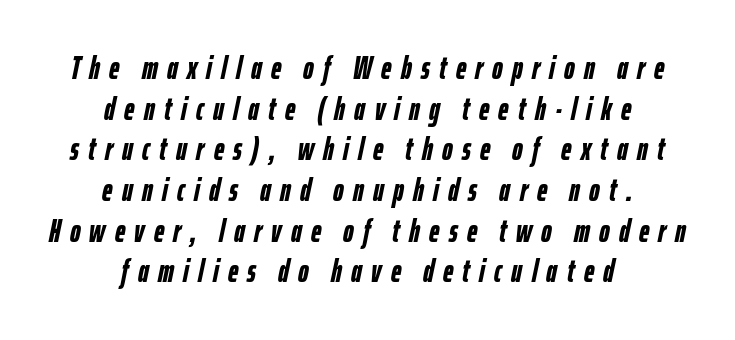
Q: Is the text bold? A: Yes.
Q: Is the text italic (slanted)? A: Yes, it leans right by about 12 degrees.
Q: Is the text underlined? A: No.
Q: How is the paragraph aligned? A: Centered.
Q: Is the spacing between letters normal or unusually wide? A: Unusually wide.
Q: Is the spacing between lines tight, normal or loose? A: Normal.
Q: Width (condensed, normal, or wide)? A: Condensed.
Q: Stroke contrast? A: Low.
Q: x-height? A: Medium.
Q: Monospaced? A: No.
